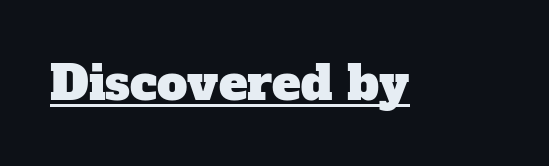
The image shows 48 px serif type; set normal letter spacing, underlined; low stroke contrast and a medium x-height.
